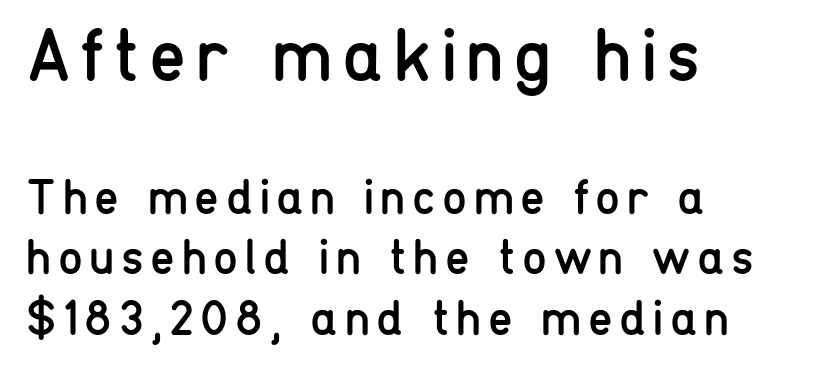
Q: Is the text bold? A: No.
Q: Is the text italic (slanted)? A: No, it is upright.
Q: Is the typeface a serif or a sans-serif typeface? A: Sans-serif.
Q: Is the text underlined? A: No.
Q: How is the paragraph aligned? A: Left-aligned.
Q: Which block of text is set in a larger size, the first (top) or the second (bottom)? A: The first (top) one.
Q: Width (condensed, normal, or wide)? A: Condensed.
Q: Stroke contrast? A: Low.
Q: x-height? A: Medium.
Q: Monospaced? A: No.
